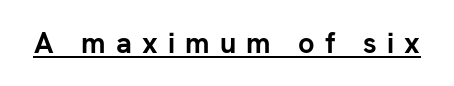
In terms of letterform style, serifs are entirely absent. The face used here is rendered with a markedly widened letterfit. If you drew a line through each stem, it would be perfectly vertical. You could not count columns in this text — the font is proportionally spaced.
